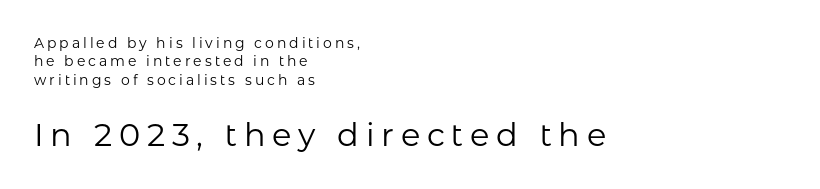
Unbolded letterforms with no extra heft. Small over large — that's the arrangement of the two blocks here. You could only call the tracking loose — the letters float apart. The designer left line spacing at the default. Horizontally, the lines are justified to the leading edge only.
